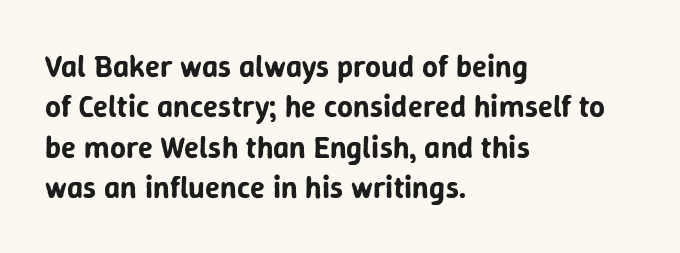
Q: Is the text italic (slanted)? A: No, it is upright.
Q: Is the typeface a serif or a sans-serif typeface? A: Sans-serif.
Q: Is the text underlined? A: No.
Q: How is the paragraph aligned? A: Left-aligned.
Q: Is the spacing between letters normal or unusually wide? A: Normal.
Q: Is the spacing between lines tight, normal or loose? A: Normal.
Q: Width (condensed, normal, or wide)? A: Normal.
Q: Stroke contrast? A: Low.
Q: x-height? A: Medium.
Q: Monospaced? A: No.
